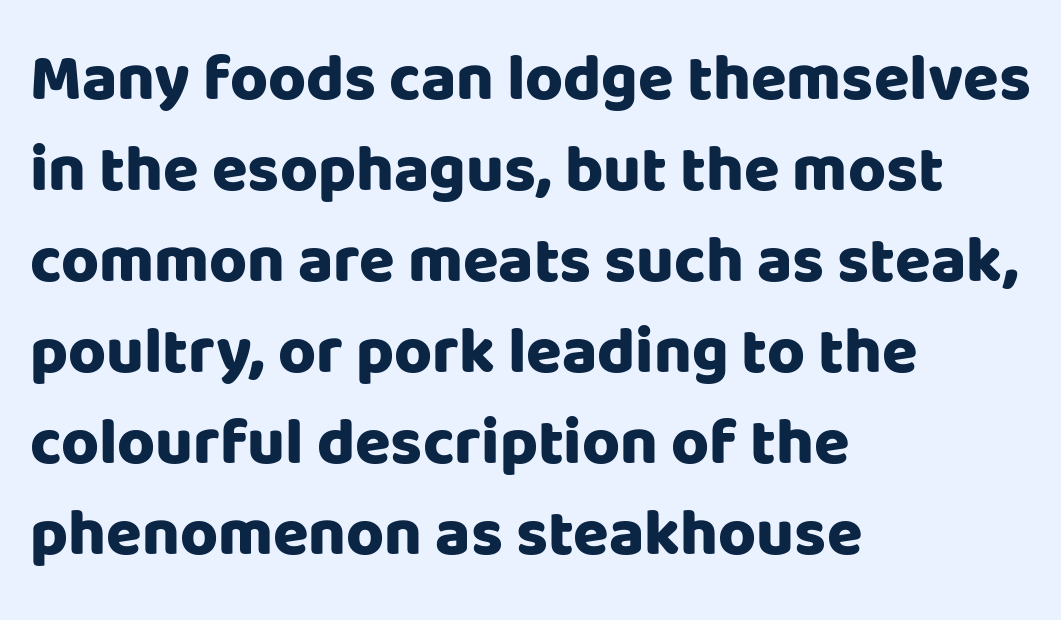
The image shows 65 px heavy sans-serif type, upright; set left-aligned, normal line spacing (1.4x), normal letter spacing, not underlined; low stroke contrast and a large x-height.
